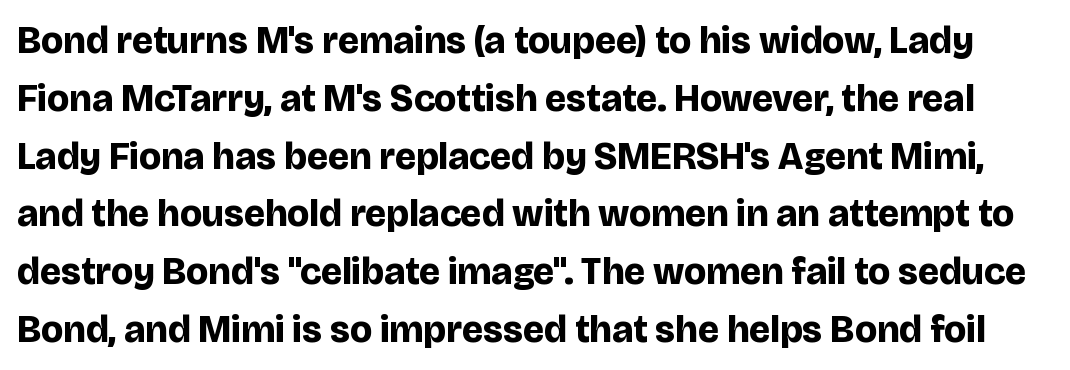
{"serif": "no", "italic": "no", "bold": "yes", "weight": "bold", "width": "normal", "stroke_contrast": "low", "x_height": "large", "monospaced": "no", "underline": "no", "line_spacing": "normal", "line_spacing_ratio": 1.52, "letter_spacing": "normal", "letter_spacing_em": 0.0, "glyph_px": 38}
